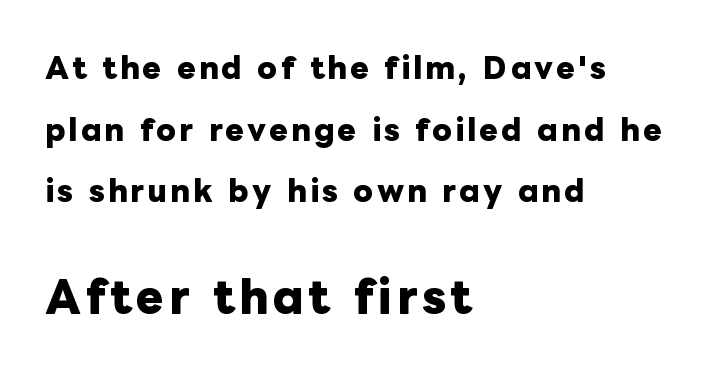
Does the weight exceed regular? Yes, all the way to bold. These lines are rendered in a variable-pitch font. The composition opens small and finishes big. Italic? Not at all — the glyphs are vertical.
